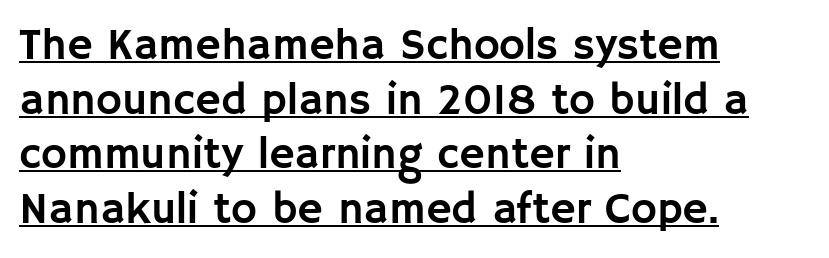
No italicization has been applied; the sample stays upright. What kind of face is this? One without serifs — a sans. Nobody touched the tracking dial on this one. Every word sits above its own underline. The face used here is proportionally spaced, like ordinary book or web type.
